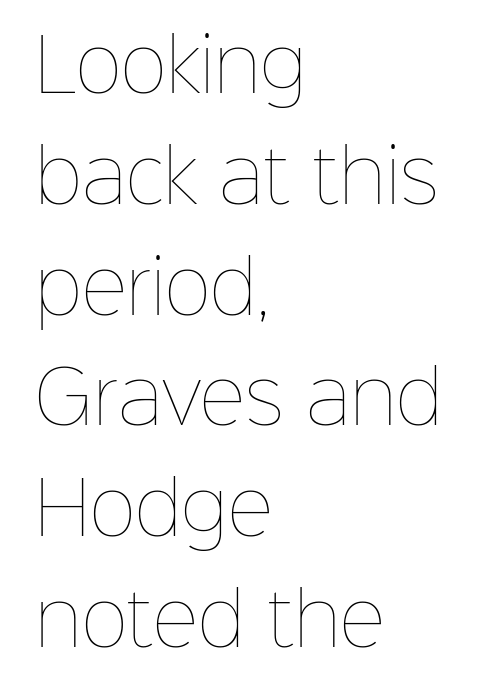
Looks like regular typesetting: each glyph gets only the width it needs. Posture: vertical. No heavy texture on the line: the type isn't bold. The horizontal fit of the characters is conventional and even. Horizontal bands of white between lines are of average thickness. This rendering features lettering with no underline.
